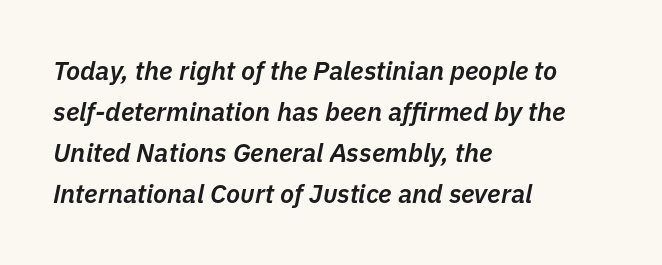
Unmarked baselines from the first word to the last. Weight: semibold (demi). Line beginnings align vertically; line endings do not. Notice how descenders clear the ascenders below comfortably — that's standard leading.
